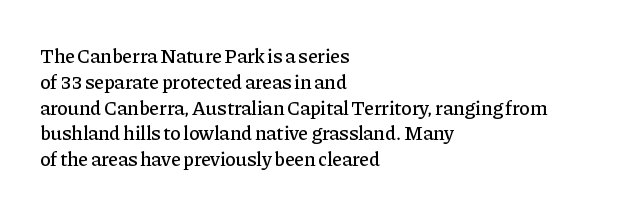
The image shows 20 px text type, upright; set left-aligned, normal line spacing (1.29x), normal letter spacing, not underlined.
